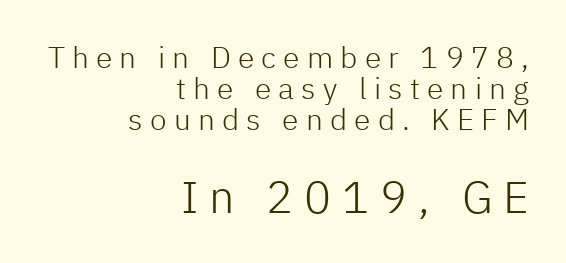
{"serif": "no", "italic": "no", "bold": "no", "weight": "light", "width": "normal", "stroke_contrast": "low", "x_height": "medium", "monospaced": "no", "underline": "no", "align": "right", "line_spacing": "tight", "line_spacing_ratio": 1.03, "letter_spacing": "wide", "letter_spacing_em": 0.24, "larger_block": "second", "size_ratio": 1.5, "glyph_px": 45}
